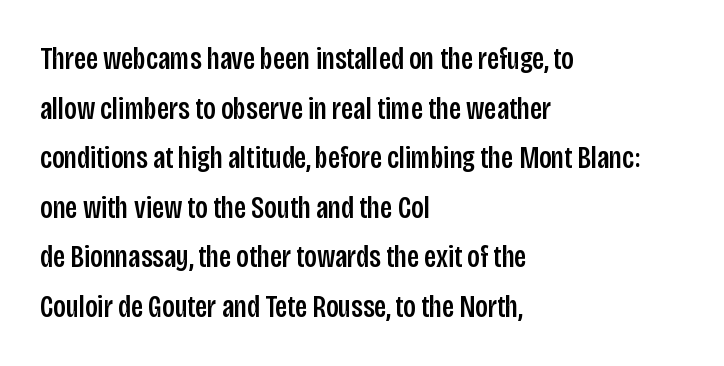
Q: Is the text italic (slanted)? A: No, it is upright.
Q: Is the typeface a serif or a sans-serif typeface? A: Sans-serif.
Q: Is the text underlined? A: No.
Q: How is the paragraph aligned? A: Left-aligned.
Q: Is the spacing between letters normal or unusually wide? A: Normal.
Q: Is the spacing between lines tight, normal or loose? A: Normal.
Q: Width (condensed, normal, or wide)? A: Condensed.
Q: Stroke contrast? A: Low.
Q: x-height? A: Large.
Q: Monospaced? A: No.
